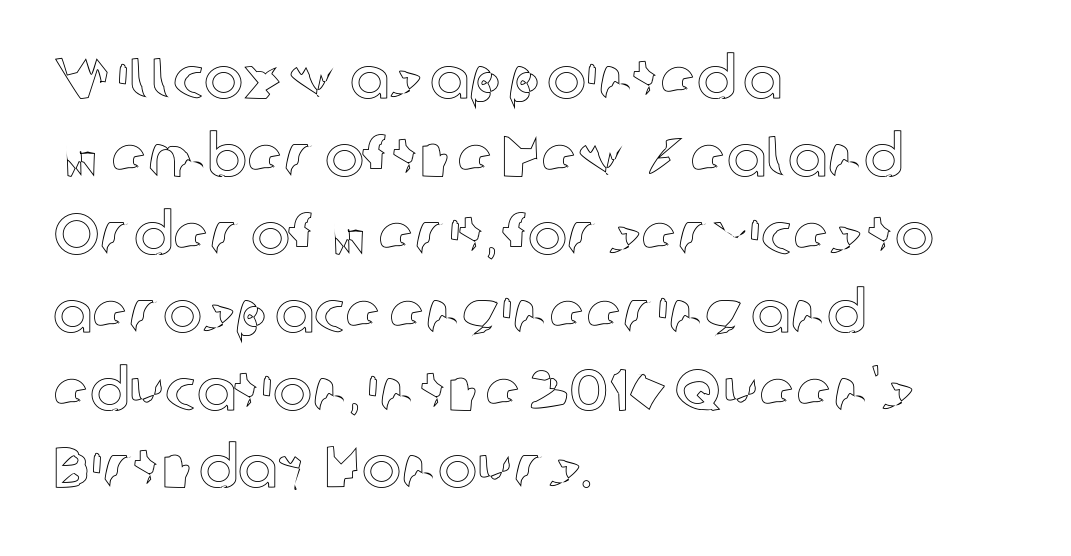
The image shows 59 px text type, upright; set left-aligned, normal line spacing (1.32x), normal letter spacing, not underlined; a medium x-height.
